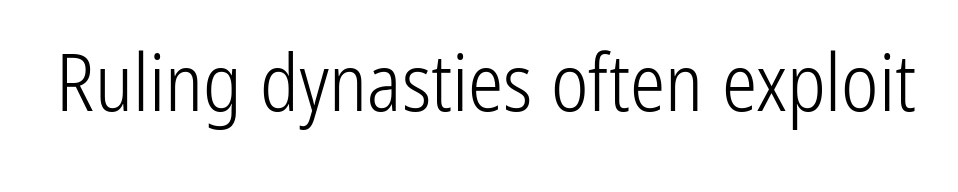
{"serif": "no", "italic": "no", "bold": "no", "weight": "light", "width": "condensed", "stroke_contrast": "low", "x_height": "medium", "monospaced": "no", "underline": "no", "letter_spacing": "normal", "letter_spacing_em": 0.0, "glyph_px": 79}
